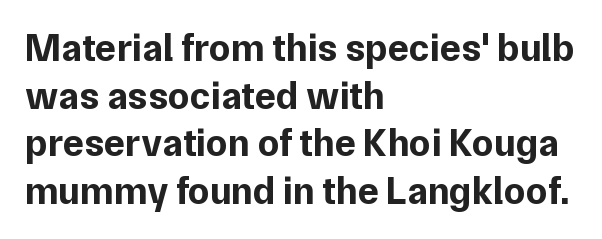
Q: Is the text bold? A: Yes.
Q: Is the text italic (slanted)? A: No, it is upright.
Q: Is the typeface a serif or a sans-serif typeface? A: Sans-serif.
Q: Is the text underlined? A: No.
Q: How is the paragraph aligned? A: Left-aligned.
Q: Is the spacing between letters normal or unusually wide? A: Normal.
Q: Width (condensed, normal, or wide)? A: Normal.
Q: Stroke contrast? A: Low.
Q: x-height? A: Medium.
Q: Monospaced? A: No.
